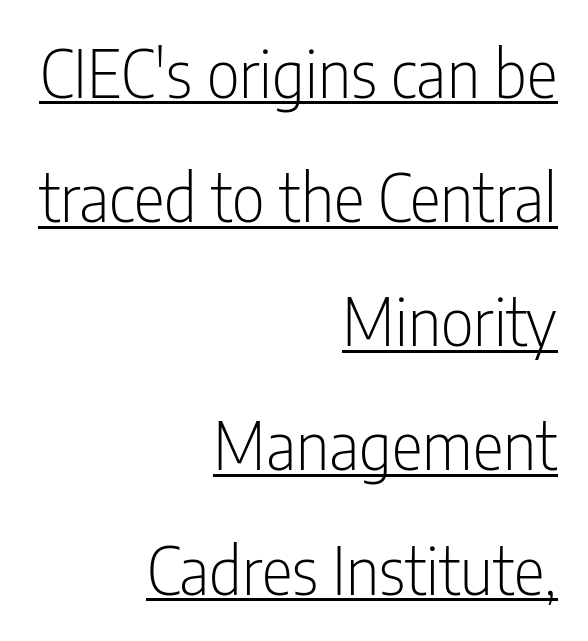
{"serif": "no", "italic": "no", "bold": "no", "weight": "light", "width": "condensed", "stroke_contrast": "low", "x_height": "medium", "monospaced": "no", "underline": "yes", "align": "right", "line_spacing": "loose", "line_spacing_ratio": 1.91, "letter_spacing": "normal", "letter_spacing_em": 0.0, "glyph_px": 65}
